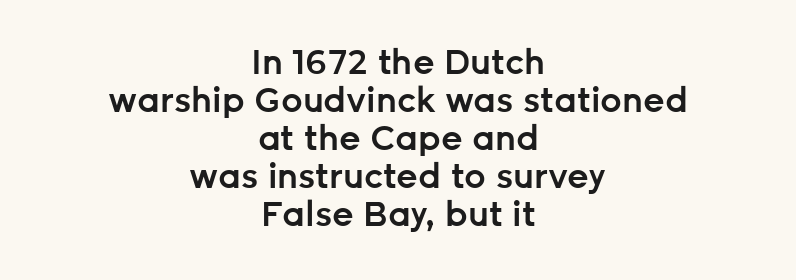
{"serif": "no", "italic": "no", "bold": "semi", "weight": "semibold", "width": "normal", "stroke_contrast": "low", "x_height": "medium", "monospaced": "no", "underline": "no", "align": "center", "line_spacing": "tight", "line_spacing_ratio": 1.12, "letter_spacing": "normal", "letter_spacing_em": 0.0, "glyph_px": 34}
